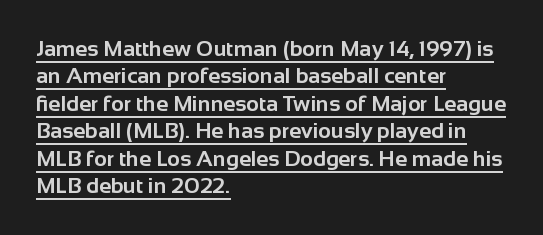
{"italic": "no", "bold": "yes", "underline": "yes", "align": "left", "line_spacing": "normal", "line_spacing_ratio": 1.25, "letter_spacing": "normal", "letter_spacing_em": 0.0, "glyph_px": 22}
